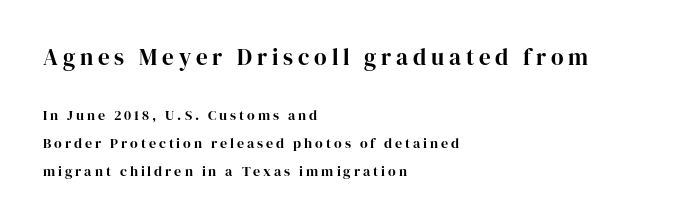
The designer gave the opening block more size than the closing block. How are the letters spaced? Widely, with obvious added tracking. Posture: vertical. Notice how the passage keeps a crisp vertical edge on the left only. Students, observe: this is what heavily led, spacious text looks like.
